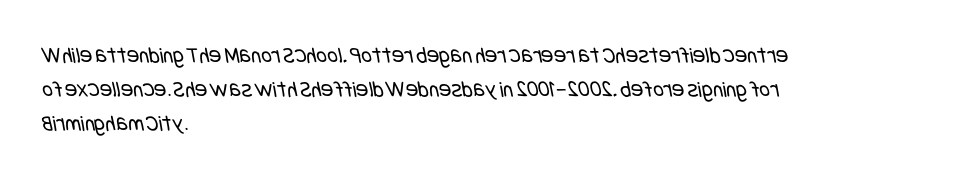
The image shows 23 px text type; set left-aligned, normal line spacing (1.48x), normal letter spacing, not underlined.
